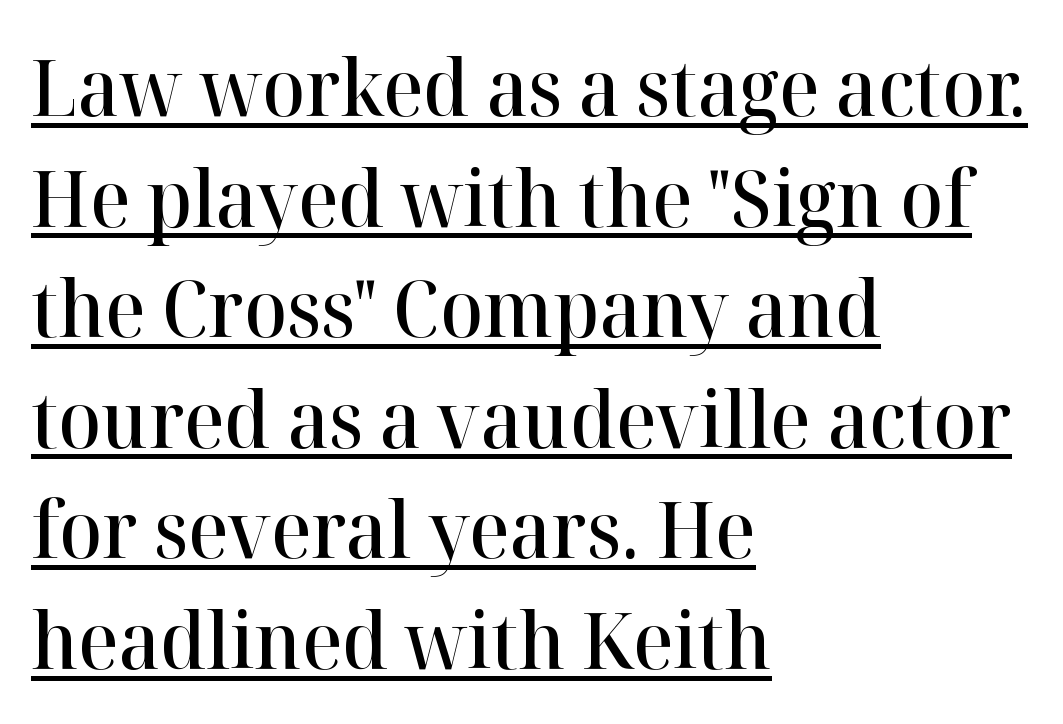
Is there any slant? The stems are plumb. These words are printed semibold, heavier than regular yet not bold. The font family rendered here belongs to the serif group. Do the characters align in a grid? No, the font is proportional. These lines stack with their left ends in a neat column. This rendering leaves character spacing at its baseline value.
